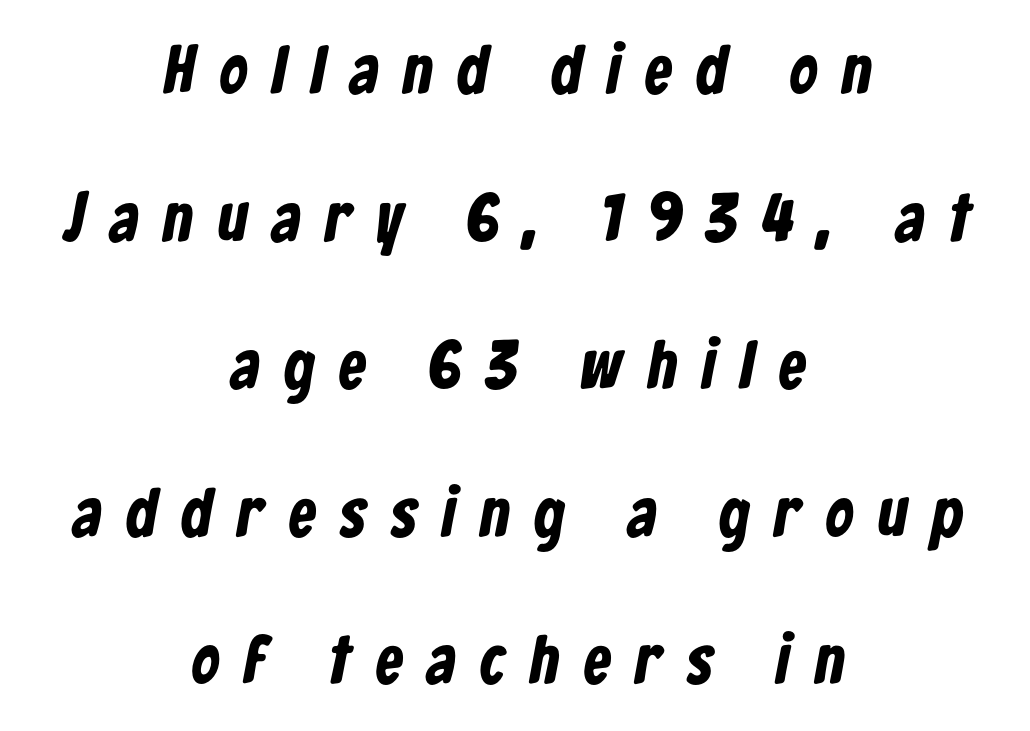
The image shows 68 px bold, condensed sans-serif type; set centered, loose line spacing (2.17x), unusually wide letter spacing (+0.37 em), not underlined; low stroke contrast and a medium x-height.
